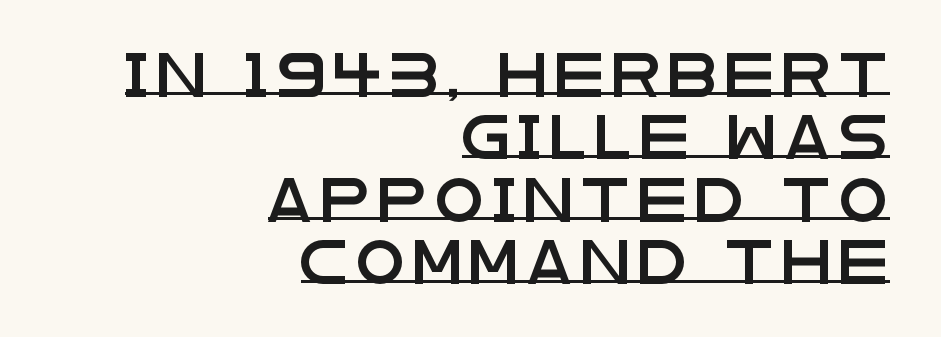
The image shows 44 px wide sans-serif type, upright; set right-aligned, normal line spacing (1.42x), underlined; low stroke contrast and a large x-height.
